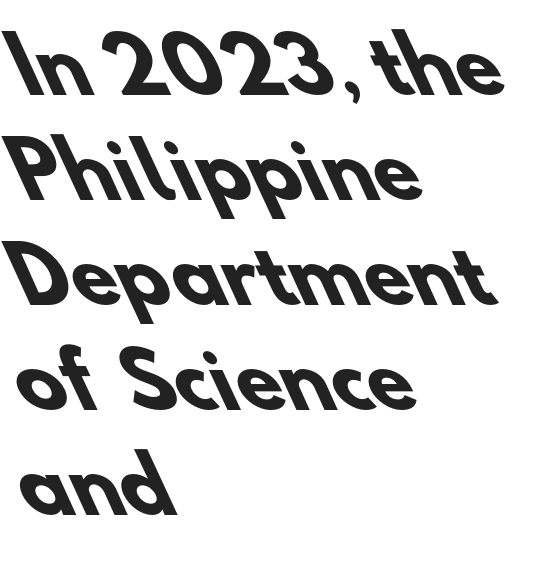
Compared with an ordinary text face, these strokes are far heavier — a full bold. Quick note: interline space is typical. Unlike a traditional serif, this face leaves its strokes unadorned. Type without underlining. Do the characters align in a grid? No, the font is proportional. This rendering uses left alignment, leaving the right contour irregular.
